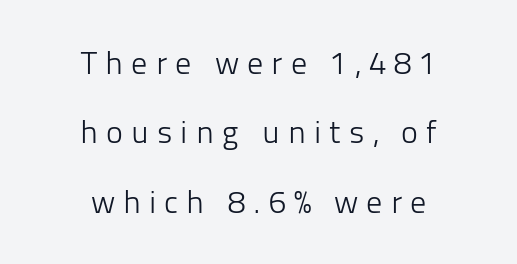
The image shows 32 px light sans-serif type, upright; set centered, loose line spacing (2.17x), unusually wide letter spacing (+0.25 em), not underlined; low stroke contrast and a medium x-height.
